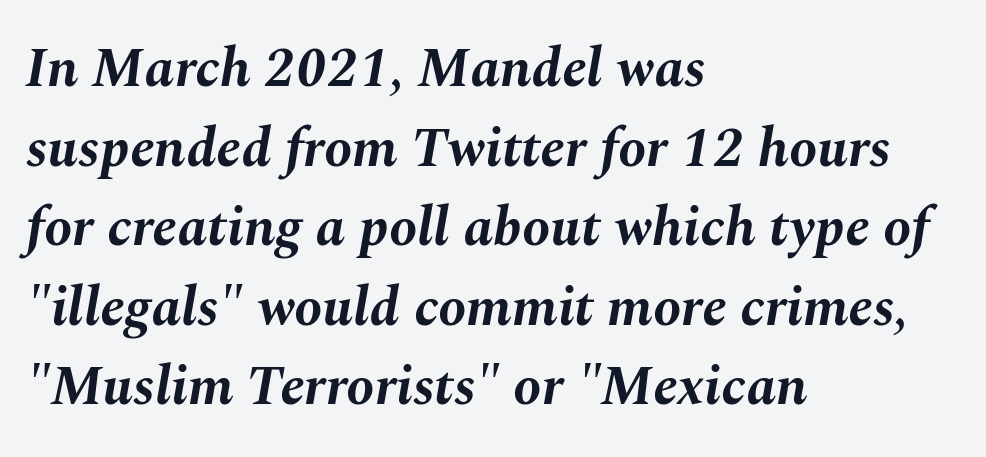
Q: Is the text bold? A: Yes.
Q: Is the text italic (slanted)? A: Yes, it leans right by about 10 degrees.
Q: Is the text underlined? A: No.
Q: How is the paragraph aligned? A: Left-aligned.
Q: Is the spacing between letters normal or unusually wide? A: Normal.
Q: Is the spacing between lines tight, normal or loose? A: Normal.
Q: Width (condensed, normal, or wide)? A: Normal.
Q: Stroke contrast? A: Medium.
Q: x-height? A: Medium.
Q: Monospaced? A: No.
